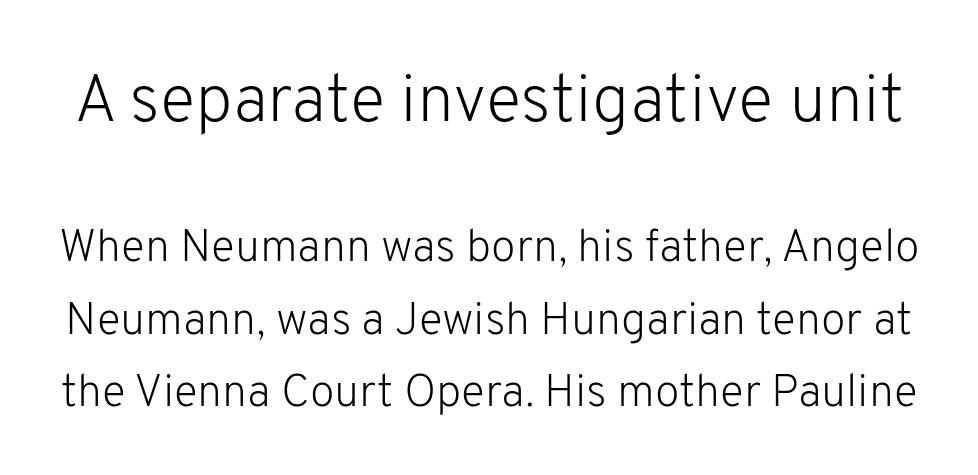
{"serif": "no", "italic": "no", "bold": "no", "weight": "light", "width": "normal", "stroke_contrast": "low", "x_height": "medium", "monospaced": "no", "underline": "no", "line_spacing": "normal", "line_spacing_ratio": 1.61, "letter_spacing": "normal", "letter_spacing_em": 0.0, "larger_block": "first", "size_ratio": 1.49, "glyph_px": 67}
